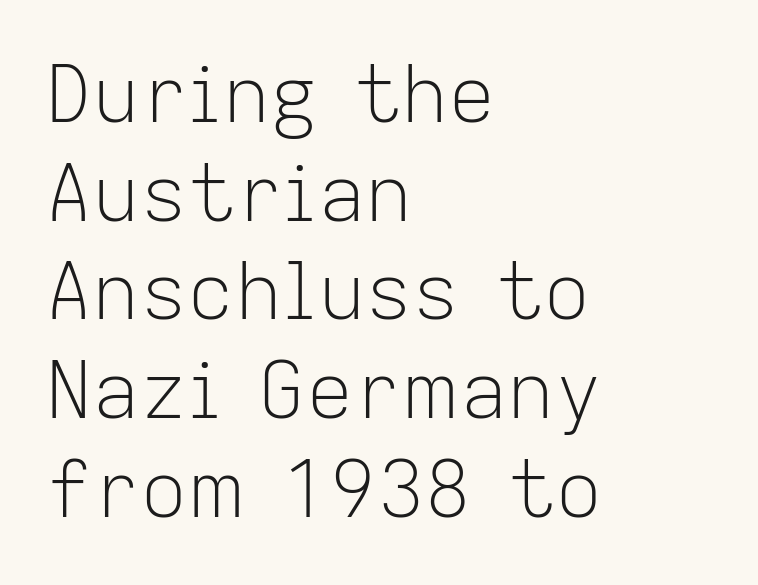
Do the characters align in a grid? No, the font is proportional. The rendering anchors every line to the left-hand side. Is the stroke heavy? The answer is a plain regular-or-lighter. This sample uses a sans-serif face. A bare baseline throughout the passage. Do the letters lean? They stand straight.
